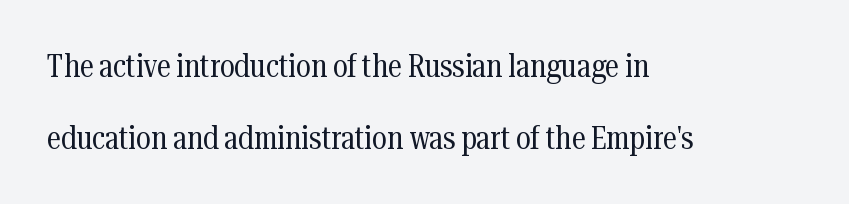
The image shows 32 px regular-weight, condensed serif type, upright; set left-aligned, loose line spacing (2.24x), normal letter spacing, not underlined; medium stroke contrast and a medium x-height.
